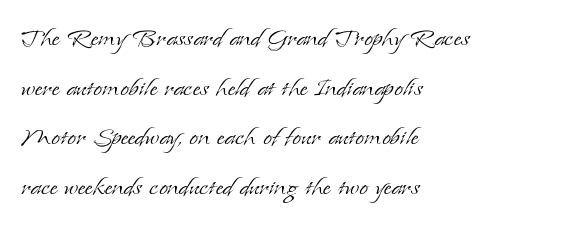
The image shows 32 px light serif type; set left-aligned, normal line spacing (1.55x), normal letter spacing, not underlined; low stroke contrast and a small x-height.
